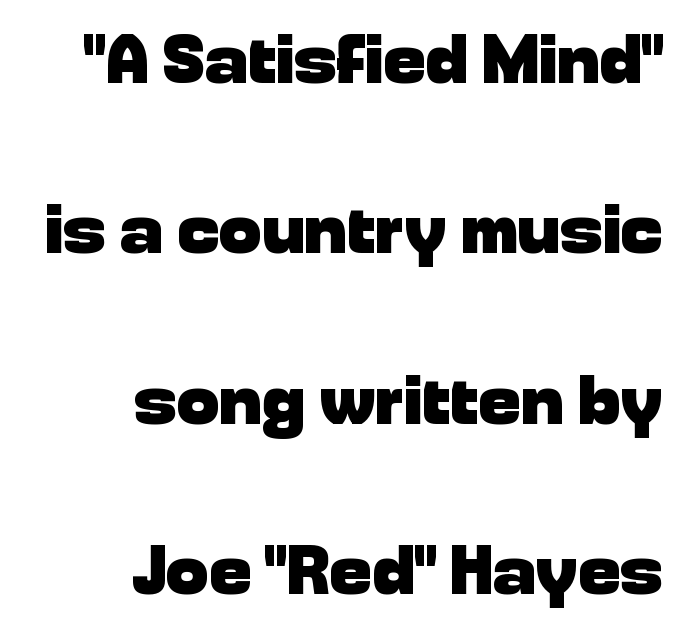
Q: Is the text bold? A: Yes.
Q: Is the text italic (slanted)? A: No, it is upright.
Q: Is the typeface a serif or a sans-serif typeface? A: Sans-serif.
Q: Is the text underlined? A: No.
Q: How is the paragraph aligned? A: Right-aligned.
Q: Is the spacing between letters normal or unusually wide? A: Normal.
Q: Is the spacing between lines tight, normal or loose? A: Loose.
Q: Width (condensed, normal, or wide)? A: Normal.
Q: Stroke contrast? A: Low.
Q: x-height? A: Medium.
Q: Monospaced? A: No.
